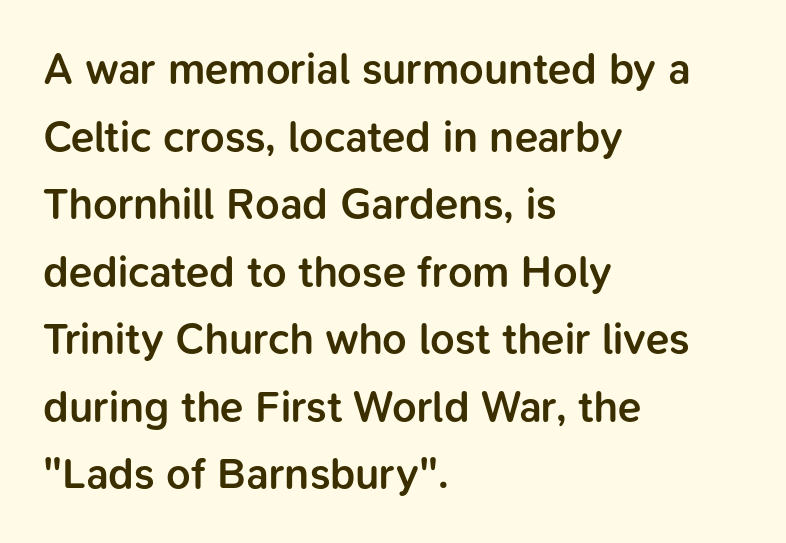
The image shows 43 px semibold sans-serif type, upright; set left-aligned, normal line spacing (1.57x), normal letter spacing, not underlined; low stroke contrast and a medium x-height.
